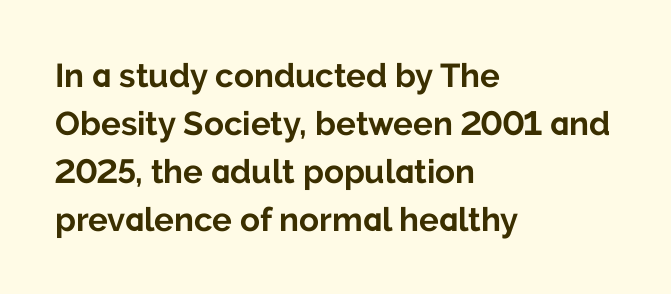
{"serif": "no", "italic": "no", "bold": "yes", "weight": "bold", "width": "normal", "stroke_contrast": "low", "x_height": "medium", "monospaced": "no", "underline": "no", "align": "left", "line_spacing": "normal", "line_spacing_ratio": 1.45, "letter_spacing": "normal", "letter_spacing_em": 0.0, "glyph_px": 33}
